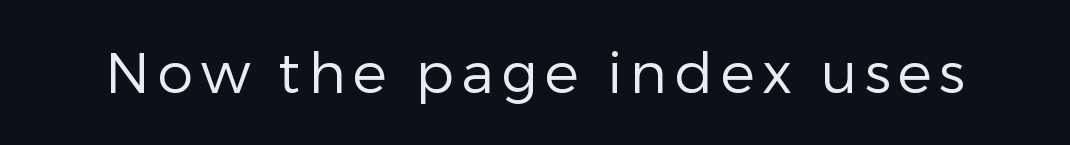
{"serif": "no", "italic": "no", "bold": "no", "weight": "regular", "width": "normal", "stroke_contrast": "low", "x_height": "medium", "monospaced": "no", "underline": "no", "glyph_px": 57}
